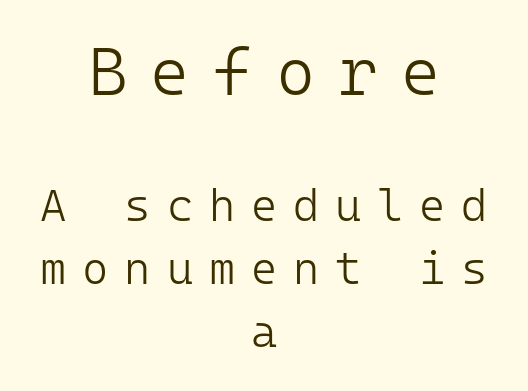
Q: Is the text bold? A: No.
Q: Is the text italic (slanted)? A: No, it is upright.
Q: Is the typeface a serif or a sans-serif typeface? A: Sans-serif.
Q: Is the text underlined? A: No.
Q: How is the paragraph aligned? A: Centered.
Q: Is the spacing between letters normal or unusually wide? A: Unusually wide.
Q: Is the spacing between lines tight, normal or loose? A: Normal.
Q: Which block of text is set in a larger size, the first (top) or the second (bottom)? A: The first (top) one.
Q: Width (condensed, normal, or wide)? A: Normal.
Q: Stroke contrast? A: Low.
Q: x-height? A: Medium.
Q: Monospaced? A: Yes.
